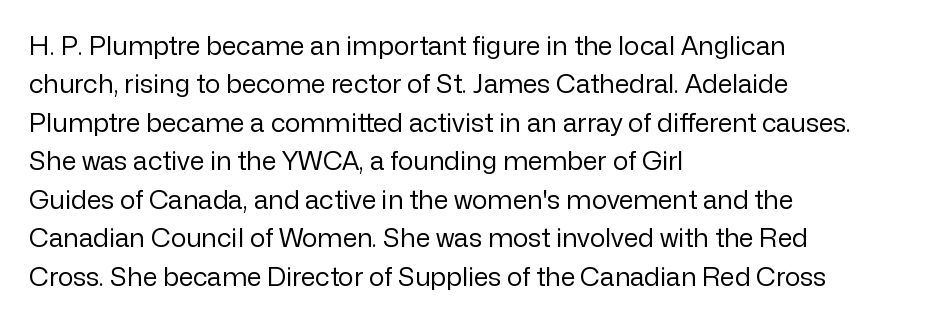
The image shows 26 px text type, upright; set left-aligned, normal line spacing (1.48x), normal letter spacing, not underlined.
